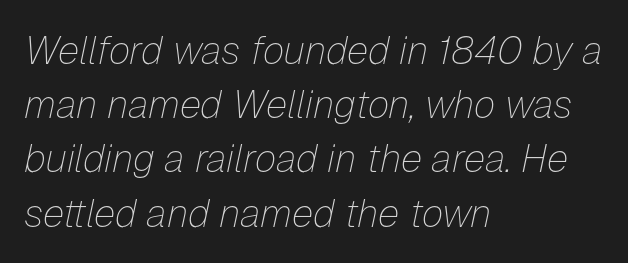
Q: Is the text bold? A: No.
Q: Is the text italic (slanted)? A: Yes, it leans right by about 12 degrees.
Q: Is the text underlined? A: No.
Q: How is the paragraph aligned? A: Left-aligned.
Q: Is the spacing between letters normal or unusually wide? A: Normal.
Q: Is the spacing between lines tight, normal or loose? A: Normal.
Q: Width (condensed, normal, or wide)? A: Normal.
Q: Stroke contrast? A: Low.
Q: x-height? A: Medium.
Q: Monospaced? A: No.
